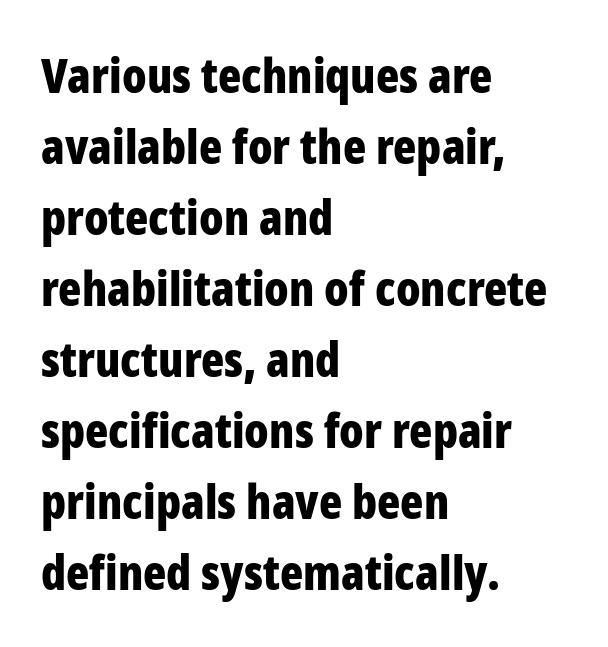
{"serif": "no", "italic": "no", "bold": "yes", "weight": "bold", "width": "condensed", "stroke_contrast": "low", "x_height": "medium", "monospaced": "no", "underline": "no", "align": "left", "line_spacing": "normal", "line_spacing_ratio": 1.48, "letter_spacing": "normal", "letter_spacing_em": 0.0, "glyph_px": 48}
